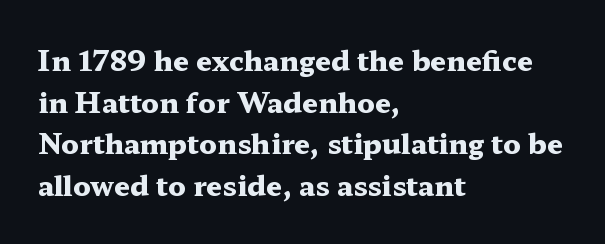
The image shows 28 px heavy, wide serif type, upright; set left-aligned, normal line spacing (1.49x), normal letter spacing, not underlined; medium stroke contrast and a medium x-height.
